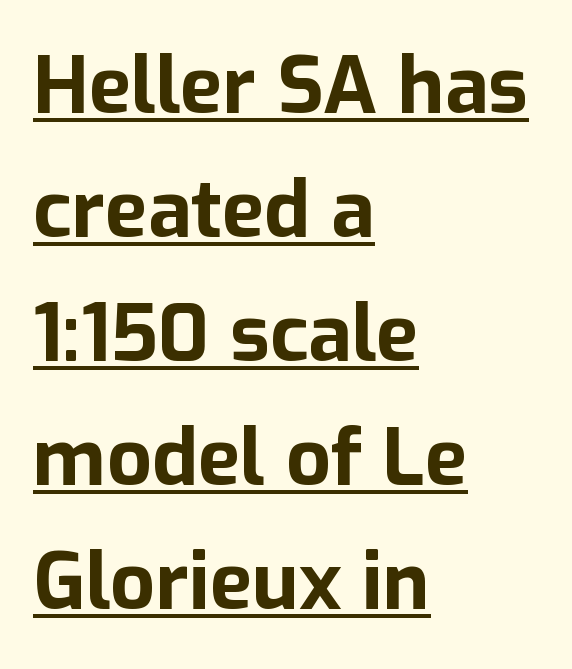
Q: Is the text bold? A: Yes.
Q: Is the text italic (slanted)? A: No, it is upright.
Q: Is the typeface a serif or a sans-serif typeface? A: Sans-serif.
Q: Is the text underlined? A: Yes.
Q: How is the paragraph aligned? A: Left-aligned.
Q: Is the spacing between letters normal or unusually wide? A: Normal.
Q: Is the spacing between lines tight, normal or loose? A: Normal.
Q: Width (condensed, normal, or wide)? A: Normal.
Q: Stroke contrast? A: Low.
Q: x-height? A: Medium.
Q: Monospaced? A: No.
